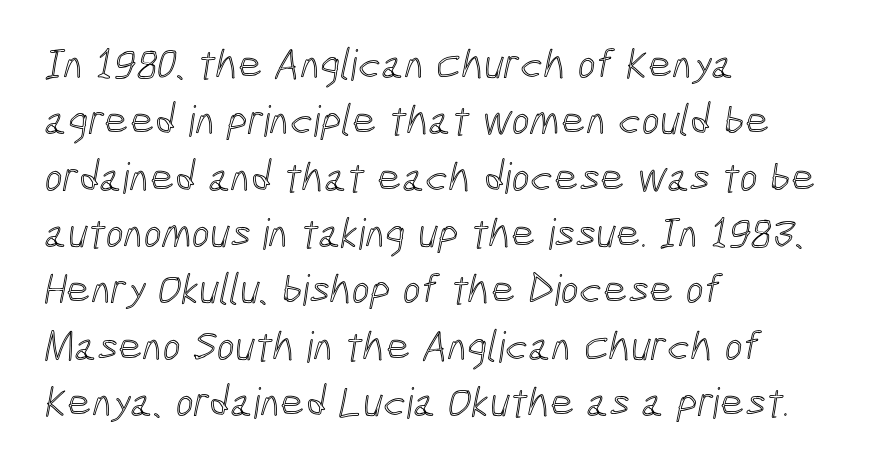
The image shows 43 px condensed type; set left-aligned, normal line spacing (1.31x), normal letter spacing, not underlined; a medium x-height.
